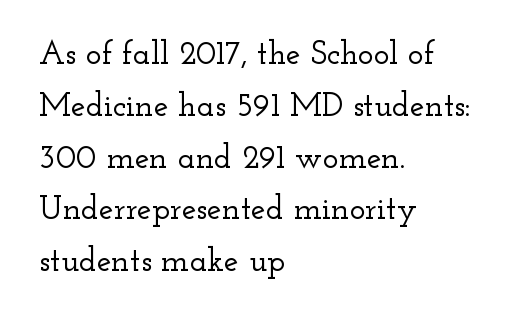
Are there feet on the stems? There are — it's a serif. Line starts are locked; line ends wander. The face used here is proportionally spaced, like ordinary book or web type. Nobody touched the tracking dial on this one. Bare-footed words on every line.
